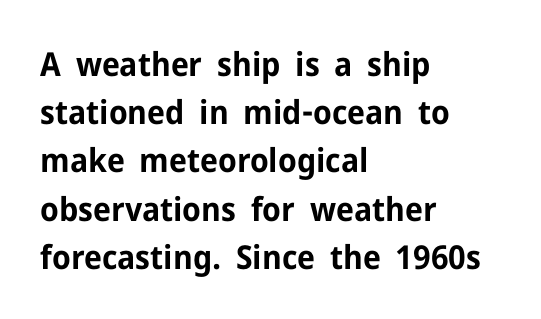
The image shows 33 px bold sans-serif type, upright; set left-aligned, normal line spacing (1.46x), normal letter spacing, not underlined; low stroke contrast and a medium x-height.
